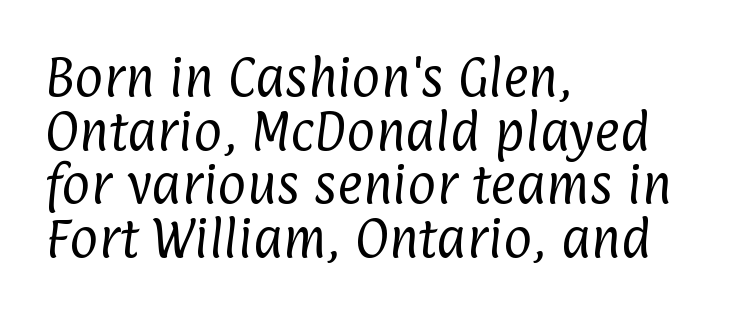
The image shows 44 px regular-weight, condensed sans-serif type; set left-aligned, line spacing 1.22x, normal letter spacing, not underlined; low stroke contrast and a medium x-height.
